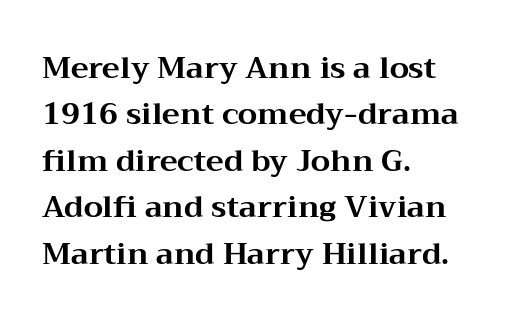
Q: Is the text bold? A: Yes.
Q: Is the text italic (slanted)? A: No, it is upright.
Q: Is the typeface a serif or a sans-serif typeface? A: Serif.
Q: Is the text underlined? A: No.
Q: How is the paragraph aligned? A: Left-aligned.
Q: Is the spacing between letters normal or unusually wide? A: Normal.
Q: Is the spacing between lines tight, normal or loose? A: Normal.
Q: Width (condensed, normal, or wide)? A: Wide.
Q: Stroke contrast? A: Medium.
Q: x-height? A: Medium.
Q: Monospaced? A: No.
